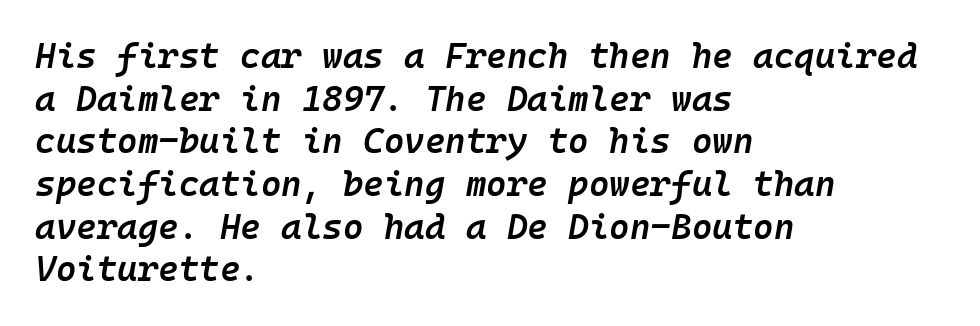
Q: Is the text bold? A: Semi-bold.
Q: Is the text italic (slanted)? A: Yes, it leans right by about 10 degrees.
Q: Is the text underlined? A: No.
Q: How is the paragraph aligned? A: Left-aligned.
Q: Is the spacing between letters normal or unusually wide? A: Normal.
Q: Width (condensed, normal, or wide)? A: Normal.
Q: Stroke contrast? A: Low.
Q: x-height? A: Medium.
Q: Monospaced? A: Yes.
